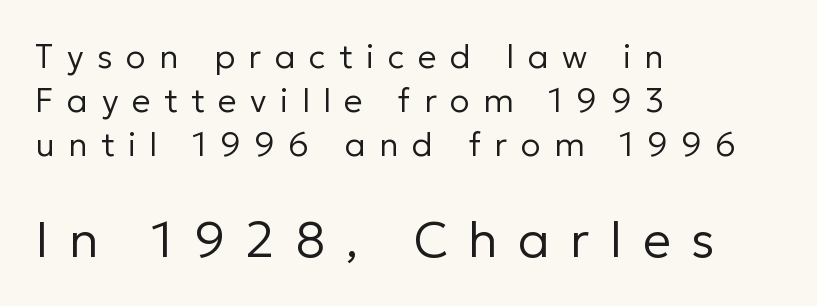
Casual observation: everything's shoved over to the left. Character widths vary here, with narrow letters taking less room than wide ones. Between these two stacked blocks, the lower one wins on size. The line texture is sparse and dotted thanks to wide tracking.
